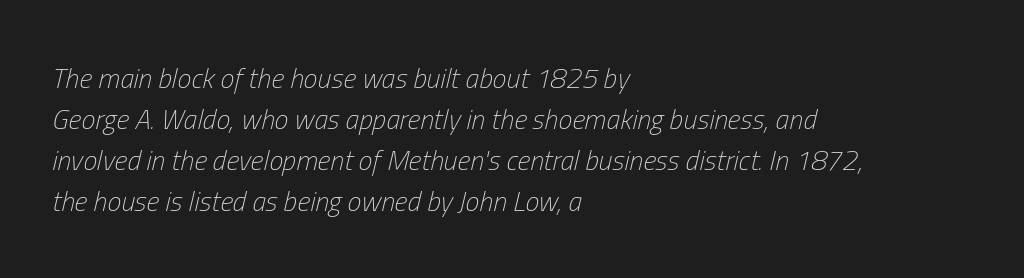
{"italic": "yes", "lean": "right", "slant_degrees": 13, "bold": "no", "weight": "light", "width": "condensed", "stroke_contrast": "low", "x_height": "medium", "monospaced": "no", "underline": "no", "align": "left", "line_spacing": "normal", "line_spacing_ratio": 1.46, "letter_spacing": "normal", "letter_spacing_em": 0.0, "glyph_px": 28}
